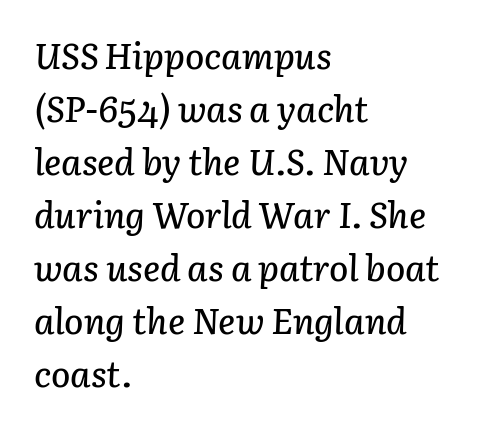
The image shows 36 px text type, italic (leaning right); set left-aligned, normal line spacing (1.47x), normal letter spacing, not underlined; low stroke contrast and a medium x-height.
